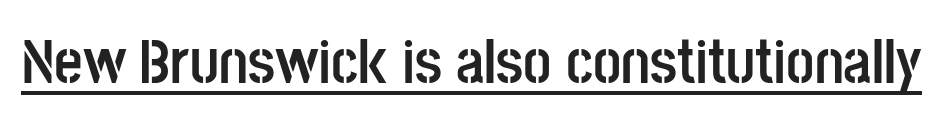
Q: Is the text bold? A: Yes.
Q: Is the text italic (slanted)? A: No, it is upright.
Q: Is the typeface a serif or a sans-serif typeface? A: Sans-serif.
Q: Is the text underlined? A: Yes.
Q: Is the spacing between letters normal or unusually wide? A: Normal.
Q: Width (condensed, normal, or wide)? A: Condensed.
Q: Stroke contrast? A: Low.
Q: x-height? A: Large.
Q: Monospaced? A: No.
